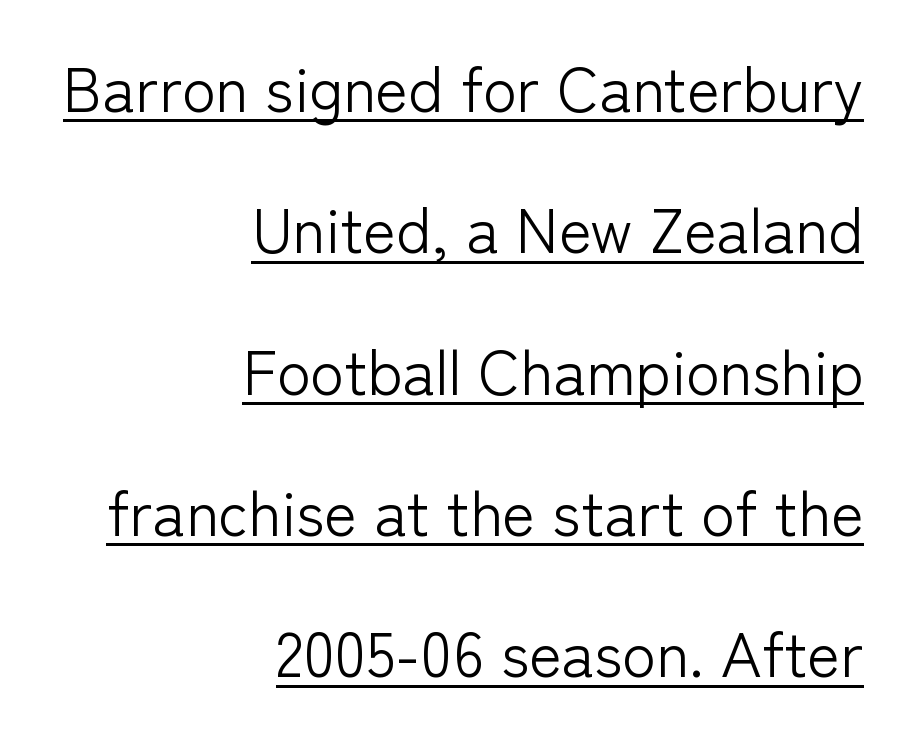
The image shows 62 px light sans-serif type, upright; set right-aligned, loose line spacing (2.28x), normal letter spacing, underlined; low stroke contrast and a medium x-height.
